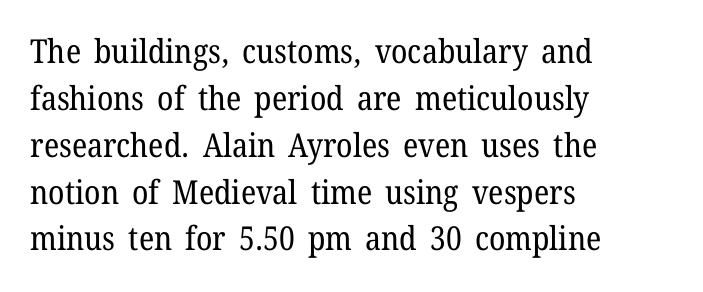
The letterforms sit at book weight or below. Looks like regular typesetting: each glyph gets only the width it needs. Short note: letters normally spaced. I'd call this a serif setting — the letters wear small feet. The zone under the glyphs is completely vacant.
